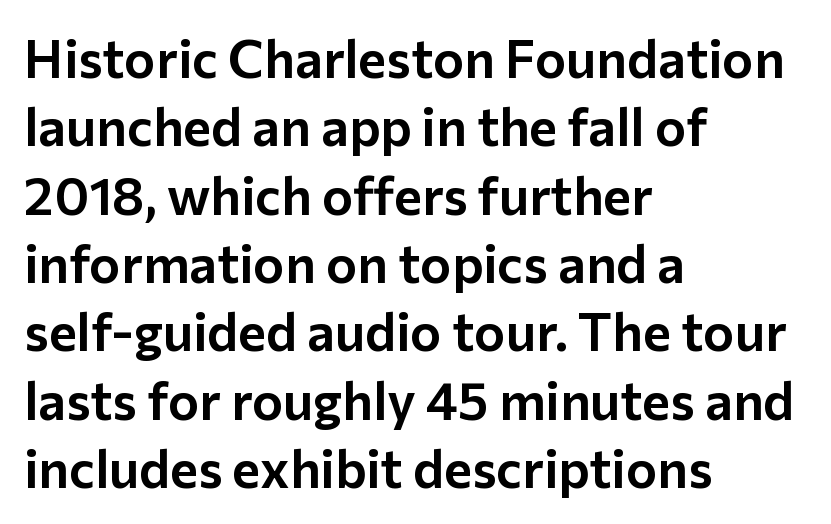
In CSS terms this would be text-align: left. This is sans-serif lettering, the kind often seen on screens and signage. Has an underline been added? It has not. A roman cut, with each character standing at attention. Varying glyph widths throughout — classic text-font behaviour. The horizontal fit of the characters is conventional and even.
